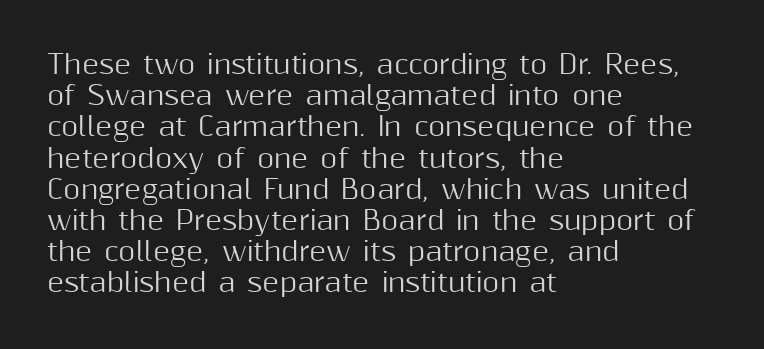
Q: Is the text italic (slanted)? A: No, it is upright.
Q: Is the text underlined? A: No.
Q: How is the paragraph aligned? A: Left-aligned.
Q: Is the spacing between letters normal or unusually wide? A: Normal.
